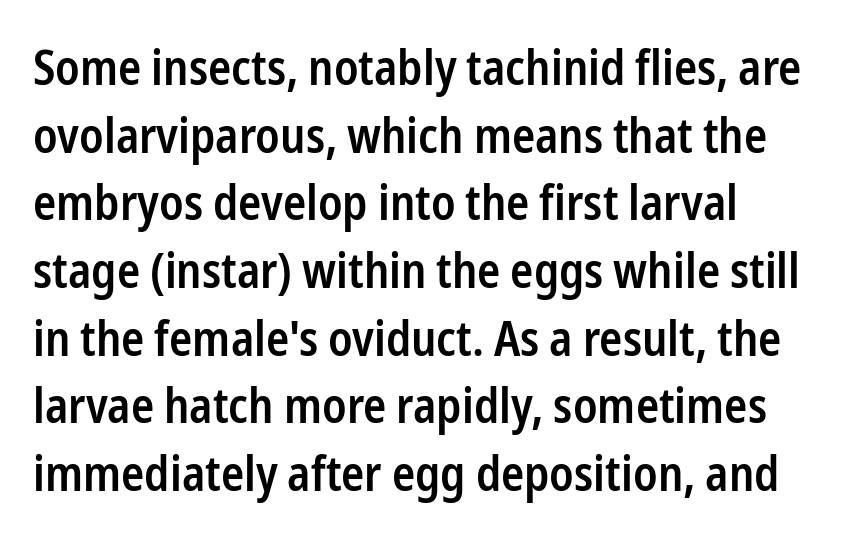
{"serif": "no", "italic": "no", "bold": "semi", "weight": "semibold", "width": "condensed", "stroke_contrast": "low", "x_height": "medium", "monospaced": "no", "underline": "no", "line_spacing": "normal", "line_spacing_ratio": 1.41, "letter_spacing": "normal", "letter_spacing_em": 0.0, "glyph_px": 48}
